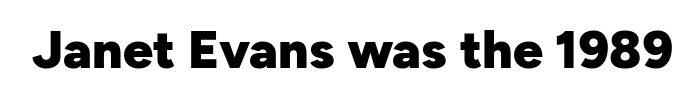
{"serif": "no", "italic": "no", "bold": "yes", "weight": "heavy", "width": "normal", "stroke_contrast": "low", "x_height": "medium", "monospaced": "no", "underline": "no", "letter_spacing": "normal", "letter_spacing_em": 0.0, "glyph_px": 53}
